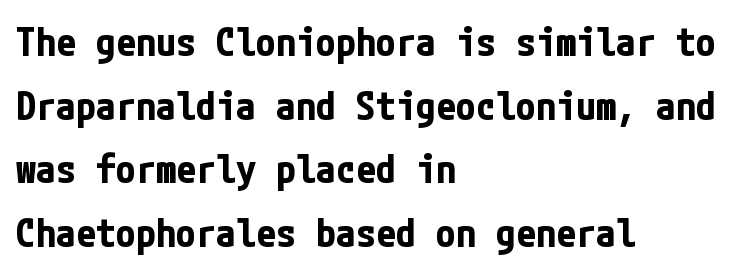
Q: Is the text bold? A: Yes.
Q: Is the text italic (slanted)? A: No, it is upright.
Q: Is the typeface a serif or a sans-serif typeface? A: Sans-serif.
Q: Is the text underlined? A: No.
Q: How is the paragraph aligned? A: Left-aligned.
Q: Is the spacing between letters normal or unusually wide? A: Normal.
Q: Is the spacing between lines tight, normal or loose? A: Normal.
Q: Width (condensed, normal, or wide)? A: Condensed.
Q: Stroke contrast? A: Low.
Q: x-height? A: Medium.
